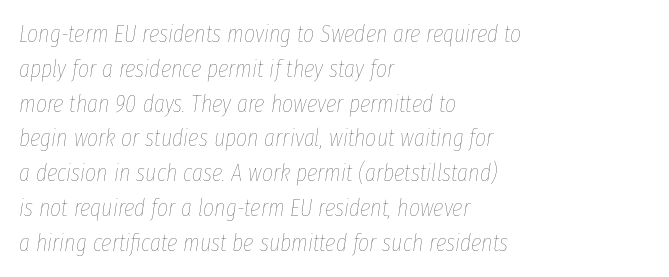
The image shows 24 px text type, italic (leaning right); set left-aligned, normal line spacing (1.45x), normal letter spacing, not underlined.
